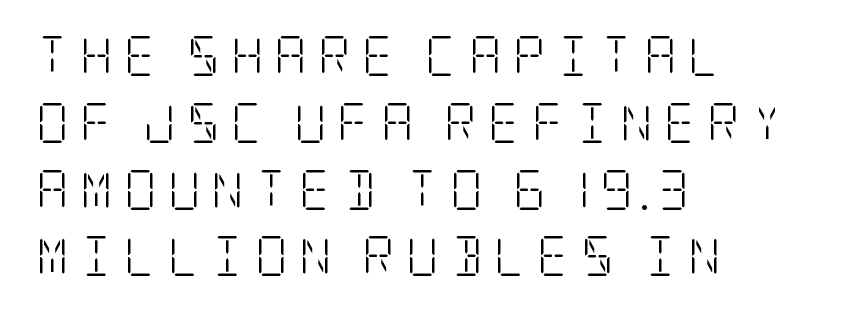
{"serif": "yes", "italic": "no", "bold": "no", "weight": "light", "width": "condensed", "stroke_contrast": "low", "x_height": "large", "underline": "no", "align": "left", "line_spacing": "normal", "line_spacing_ratio": 1.67, "letter_spacing": "wide", "letter_spacing_em": 0.28, "glyph_px": 40}
